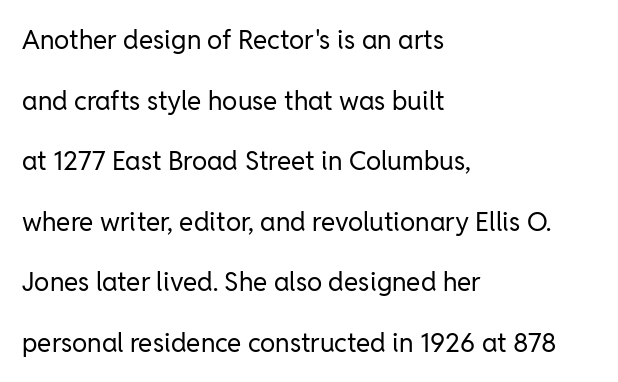
The image shows 26 px text type, upright; set left-aligned, loose line spacing (2.33x), normal letter spacing, not underlined.
